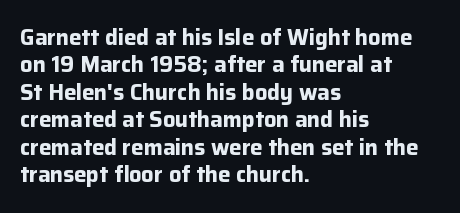
Q: Is the text bold? A: Yes.
Q: Is the text italic (slanted)? A: No, it is upright.
Q: Is the text underlined? A: No.
Q: How is the paragraph aligned? A: Left-aligned.
Q: Is the spacing between letters normal or unusually wide? A: Normal.
Q: Is the spacing between lines tight, normal or loose? A: Normal.
